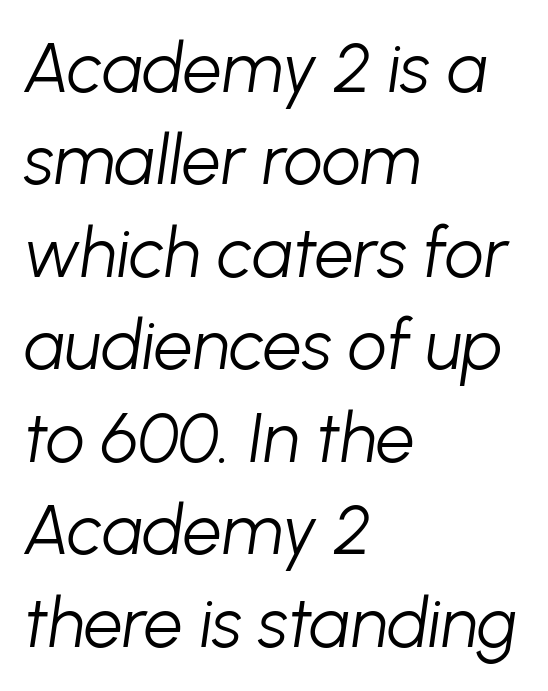
The image shows 69 px light type, italic (leaning right); set left-aligned, normal line spacing (1.34x), normal letter spacing, not underlined; low stroke contrast and a medium x-height.
